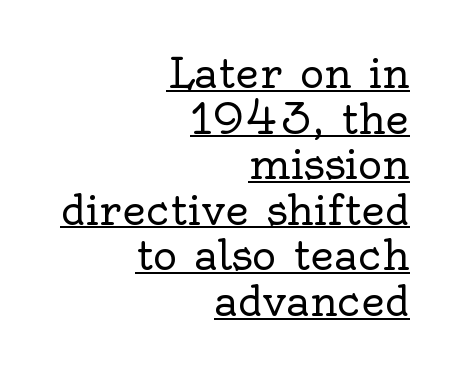
Glyph-to-glyph distance matches everyday printed text. Designer's note — italics off, roman on. The characters are drawn with everyday or finer stroke widths. Is the block centered? No — it sits flush against the right margin.
